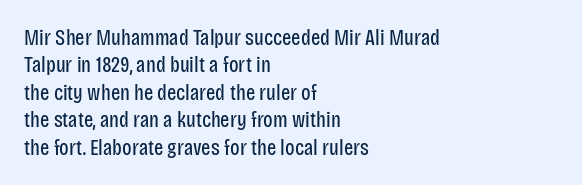
Counters stay open thanks to moderate or lighter strokes. All the whitespace from short lines collects on the right. Normally led — the rows are evenly, conventionally spaced. The glyphs are unaccompanied by any horizontal stroke below them.
